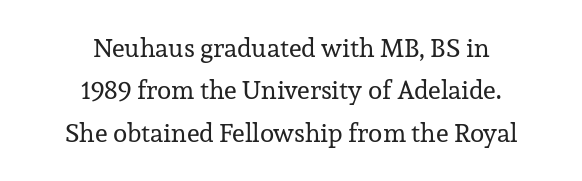
{"italic": "no", "bold": "no", "underline": "no", "align": "center", "line_spacing": "normal", "line_spacing_ratio": 1.63, "letter_spacing": "normal", "letter_spacing_em": 0.0, "glyph_px": 26}
